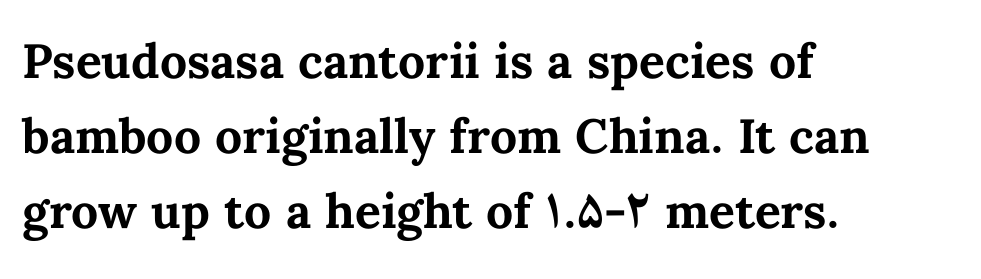
{"italic": "no", "bold": "yes", "weight": "bold", "width": "normal", "stroke_contrast": "medium", "x_height": "medium", "monospaced": "no", "underline": "no", "align": "left", "line_spacing": "normal", "line_spacing_ratio": 1.56, "letter_spacing": "normal", "letter_spacing_em": 0.0, "glyph_px": 48}
